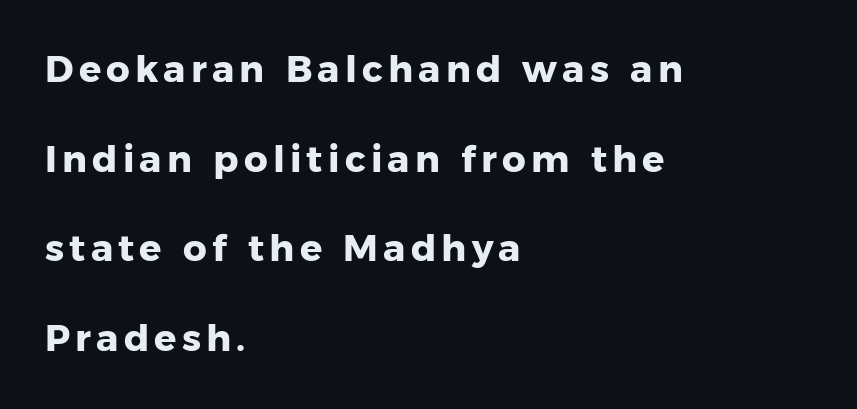
The image shows 37 px heavy sans-serif type, upright; set left-aligned, loose line spacing (2.42x), not underlined; low stroke contrast and a medium x-height.
